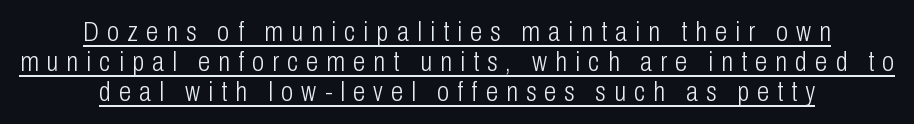
These lines are rendered in a variable-pitch font. Successive baselines arrive quickly, one right under another. Stroke terminals: plain, sans-serif. A typesetter would mark this as roman, not italic. What stands out about the letter spacing? Its width — letters are far apart.
